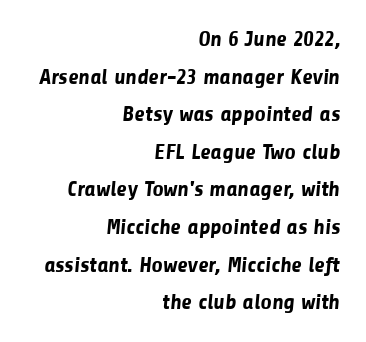
{"bold": "yes", "underline": "no", "align": "right", "line_spacing_ratio": 1.71, "letter_spacing": "normal", "letter_spacing_em": 0.0, "glyph_px": 22}
